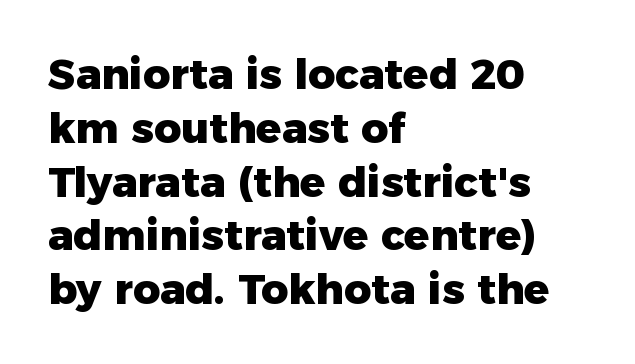
{"serif": "no", "italic": "no", "bold": "yes", "weight": "heavy", "width": "normal", "stroke_contrast": "low", "x_height": "medium", "monospaced": "no", "underline": "no", "align": "left", "line_spacing": "normal", "line_spacing_ratio": 1.28, "letter_spacing": "normal", "letter_spacing_em": 0.0, "glyph_px": 42}
